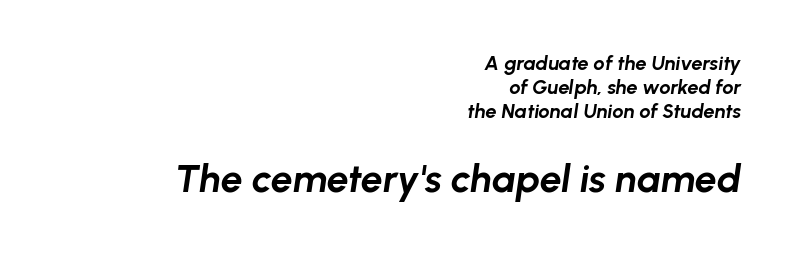
{"italic": "yes", "lean": "right", "slant_degrees": 8, "bold": "yes", "weight": "bold", "width": "normal", "stroke_contrast": "low", "x_height": "medium", "monospaced": "no", "underline": "no", "align": "right", "line_spacing_ratio": 1.19, "letter_spacing": "normal", "letter_spacing_em": 0.0, "larger_block": "second", "size_ratio": 1.95, "glyph_px": 39}
